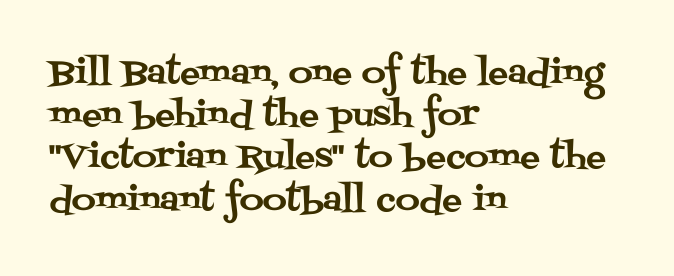
Q: Is the text italic (slanted)? A: No, it is upright.
Q: Is the typeface a serif or a sans-serif typeface? A: Serif.
Q: Is the text underlined? A: No.
Q: How is the paragraph aligned? A: Left-aligned.
Q: Is the spacing between letters normal or unusually wide? A: Normal.
Q: Is the spacing between lines tight, normal or loose? A: Normal.
Q: Width (condensed, normal, or wide)? A: Normal.
Q: Stroke contrast? A: Medium.
Q: x-height? A: Large.
Q: Monospaced? A: No.
